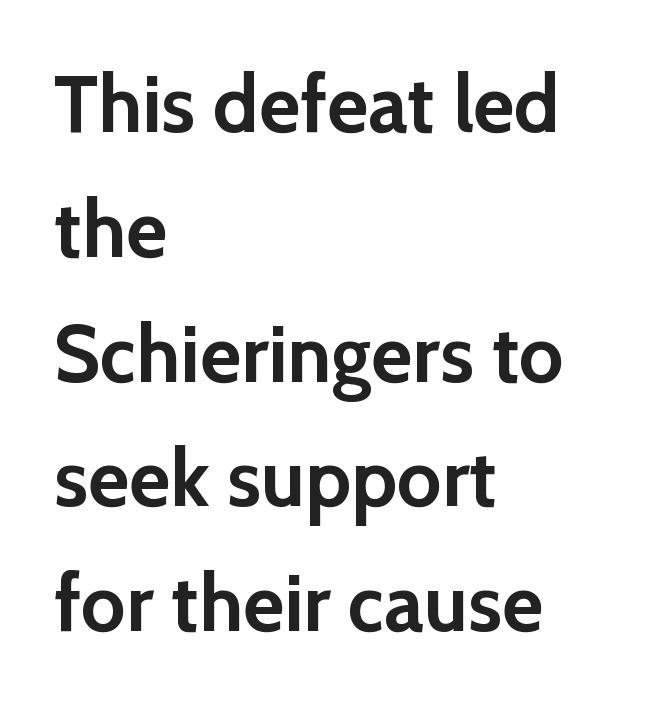
The image shows 80 px semibold sans-serif type, upright; set left-aligned, normal line spacing (1.56x), normal letter spacing, not underlined; a medium x-height.
